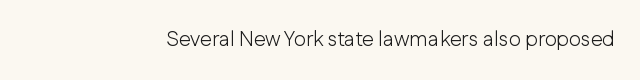
Q: Is the text bold? A: No.
Q: Is the text italic (slanted)? A: No, it is upright.
Q: Is the text underlined? A: No.
Q: Is the spacing between letters normal or unusually wide? A: Normal.
